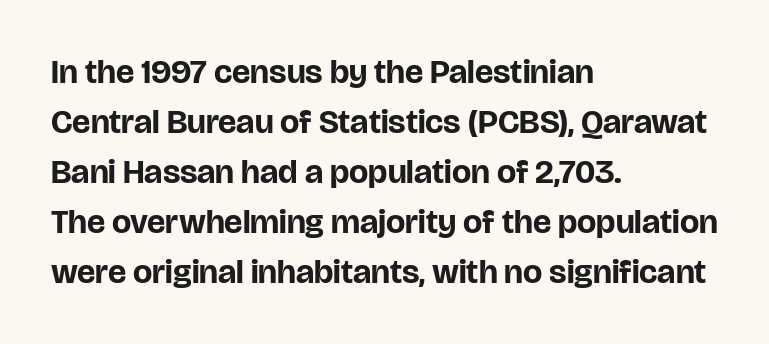
The image shows 34 px bold sans-serif type, upright; set left-aligned, normal line spacing (1.47x), normal letter spacing, not underlined; low stroke contrast and a large x-height.
